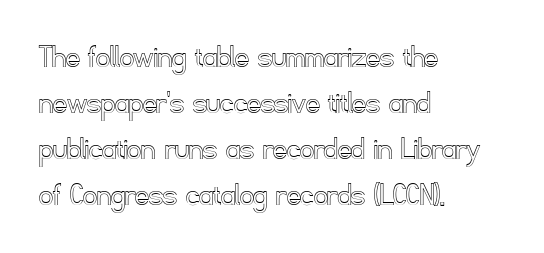
The image shows 34 px text type, upright; set left-aligned, normal line spacing (1.35x), normal letter spacing, not underlined; a small x-height.
